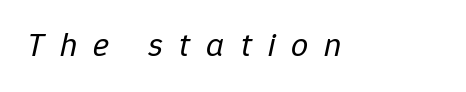
The image shows 34 px regular-weight type, italic (leaning right); set unusually wide letter spacing (+0.47 em), not underlined; low stroke contrast and a medium x-height.
